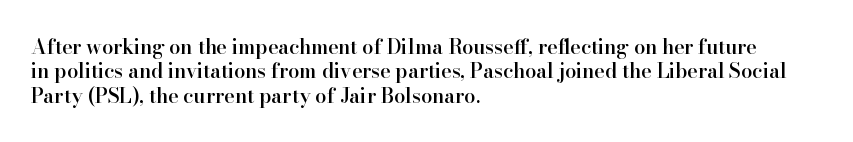
A typesetter would mark this as roman, not italic. Standard letterfit; no display-style spreading of the glyphs. This is the in-between weight designers call semibold or demi. The rendering anchors every line to the left-hand side. The area under the type is left untouched.
